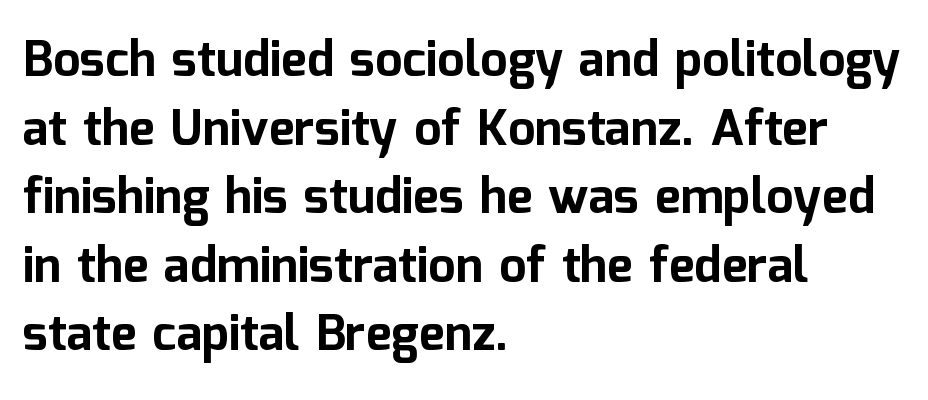
Q: Is the text bold? A: Yes.
Q: Is the text italic (slanted)? A: No, it is upright.
Q: Is the typeface a serif or a sans-serif typeface? A: Sans-serif.
Q: Is the text underlined? A: No.
Q: How is the paragraph aligned? A: Left-aligned.
Q: Is the spacing between letters normal or unusually wide? A: Normal.
Q: Is the spacing between lines tight, normal or loose? A: Normal.
Q: Width (condensed, normal, or wide)? A: Normal.
Q: Stroke contrast? A: Low.
Q: x-height? A: Medium.
Q: Monospaced? A: No.
